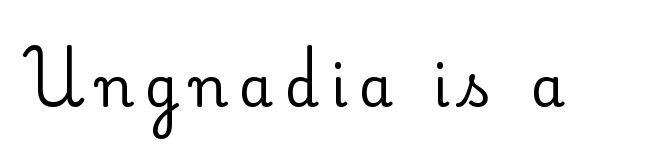
The image shows 55 px serif type, upright; set unusually wide letter spacing (+0.21 em), not underlined; low stroke contrast and a small x-height.
